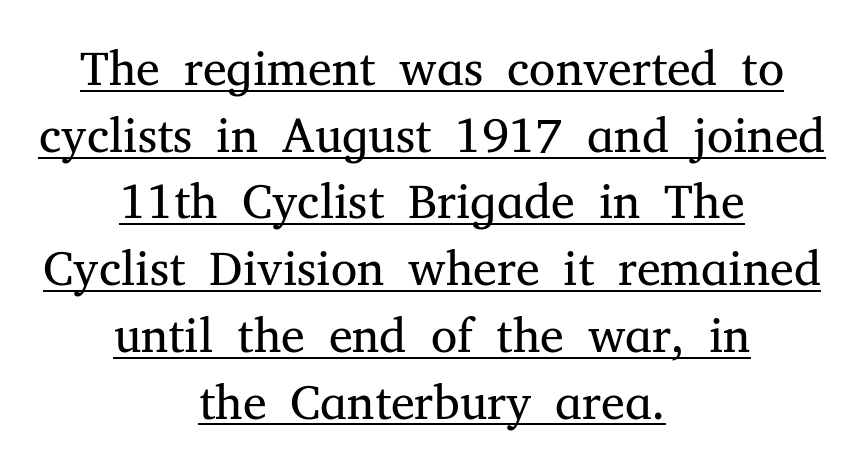
Typeset on center — no edge is straight. Spacing between characters is what you'd get straight out of the box. Posture: upright roman. Counters stay open thanks to moderate or lighter strokes. Does the leading feel generous? No, just average. Beneath each row of characters lies a ruled line.
